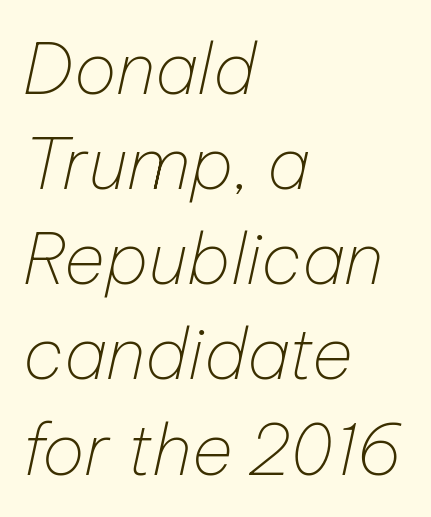
Q: Is the text bold? A: No.
Q: Is the text italic (slanted)? A: Yes, it leans right by about 12 degrees.
Q: Is the text underlined? A: No.
Q: How is the paragraph aligned? A: Left-aligned.
Q: Is the spacing between letters normal or unusually wide? A: Normal.
Q: Is the spacing between lines tight, normal or loose? A: Normal.
Q: Width (condensed, normal, or wide)? A: Normal.
Q: Stroke contrast? A: Low.
Q: x-height? A: Medium.
Q: Monospaced? A: No.
